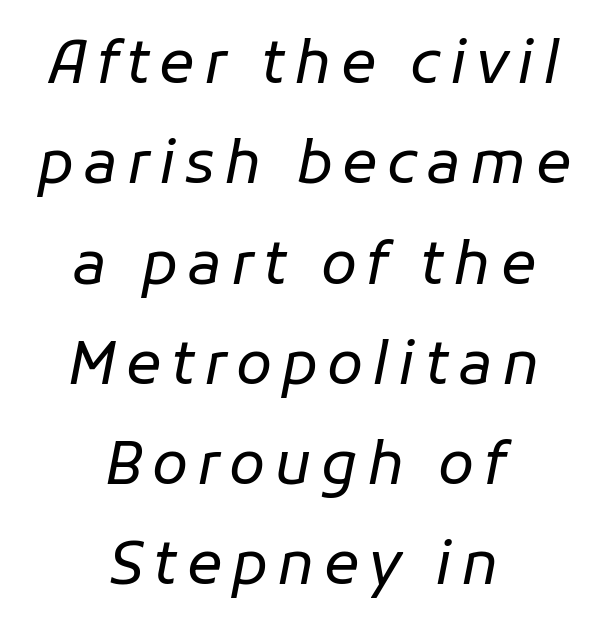
Rendered with sloped, italic letterforms. Descenders are the only things crossing below the line. The designer left line spacing at the default. The passage shown is not bold in any degree. Where is the straight margin? There isn't one; the lines are centered. The face used here is proportionally spaced, like ordinary book or web type.
